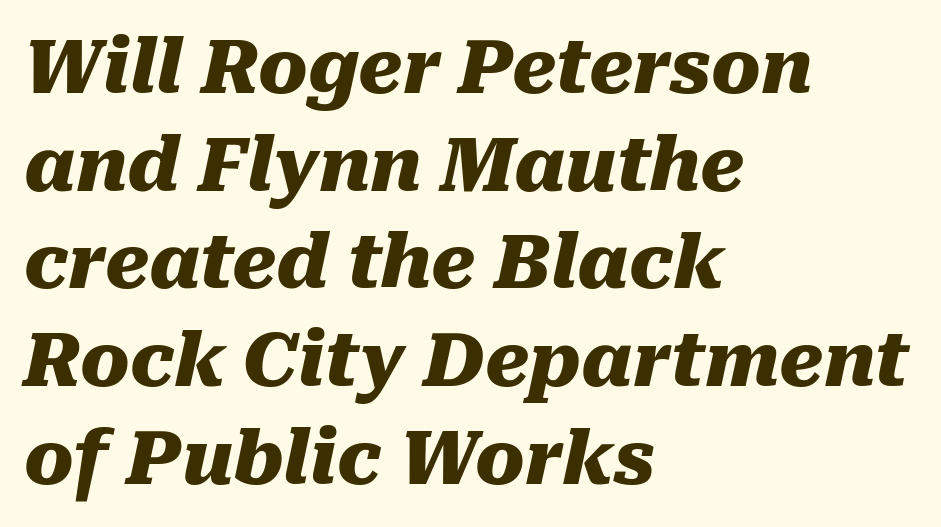
The image shows 74 px heavy type, italic (leaning right); set left-aligned, normal line spacing (1.32x), normal letter spacing, not underlined; medium stroke contrast and a medium x-height.
